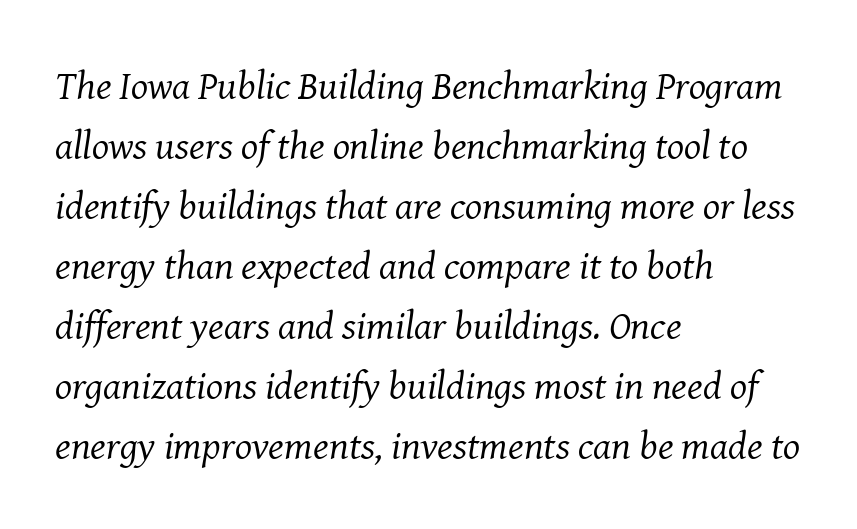
The image shows 40 px regular-weight serif type, italic (leaning right); set left-aligned, normal line spacing (1.5x), normal letter spacing, not underlined; medium stroke contrast and a medium x-height.
